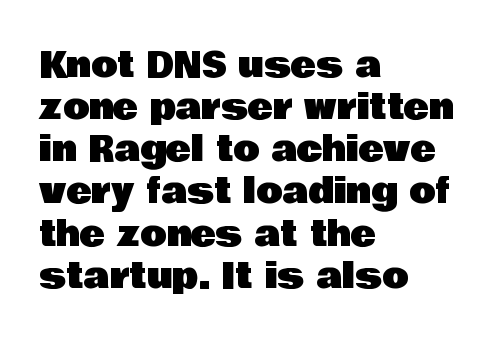
Q: Is the text italic (slanted)? A: No, it is upright.
Q: Is the typeface a serif or a sans-serif typeface? A: Sans-serif.
Q: Is the text underlined? A: No.
Q: How is the paragraph aligned? A: Left-aligned.
Q: Is the spacing between letters normal or unusually wide? A: Normal.
Q: Width (condensed, normal, or wide)? A: Normal.
Q: Stroke contrast? A: Low.
Q: x-height? A: Large.
Q: Monospaced? A: No.
